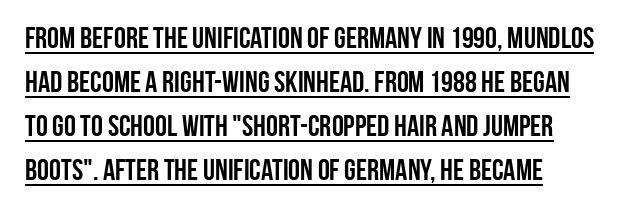
Q: Is the text bold? A: Yes.
Q: Is the text italic (slanted)? A: No, it is upright.
Q: Is the typeface a serif or a sans-serif typeface? A: Sans-serif.
Q: Is the text underlined? A: Yes.
Q: Is the spacing between letters normal or unusually wide? A: Normal.
Q: Is the spacing between lines tight, normal or loose? A: Normal.
Q: Width (condensed, normal, or wide)? A: Condensed.
Q: Stroke contrast? A: Low.
Q: x-height? A: Large.
Q: Monospaced? A: No.
